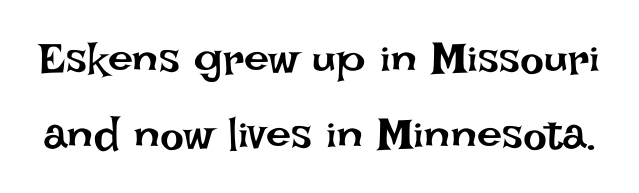
Q: Is the text bold? A: No.
Q: Is the text italic (slanted)? A: No, it is upright.
Q: Is the text underlined? A: No.
Q: Is the spacing between letters normal or unusually wide? A: Normal.
Q: Is the spacing between lines tight, normal or loose? A: Normal.
Q: Width (condensed, normal, or wide)? A: Normal.
Q: Stroke contrast? A: Low.
Q: x-height? A: Large.
Q: Monospaced? A: No.
